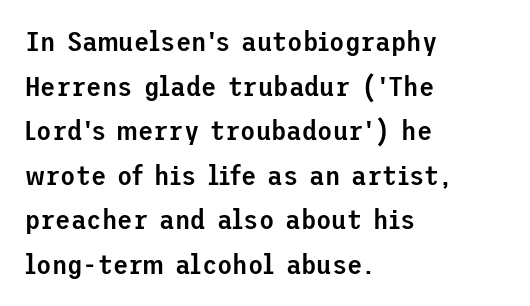
{"serif": "no", "italic": "no", "bold": "semi", "weight": "semibold", "width": "normal", "stroke_contrast": "low", "x_height": "medium", "underline": "no", "align": "left", "line_spacing": "normal", "line_spacing_ratio": 1.59, "letter_spacing": "normal", "letter_spacing_em": 0.0, "glyph_px": 28}
